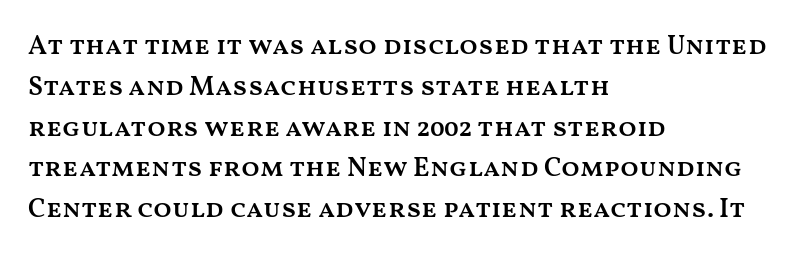
The image shows 27 px text type, upright; set left-aligned, normal line spacing (1.51x), normal letter spacing, not underlined.
